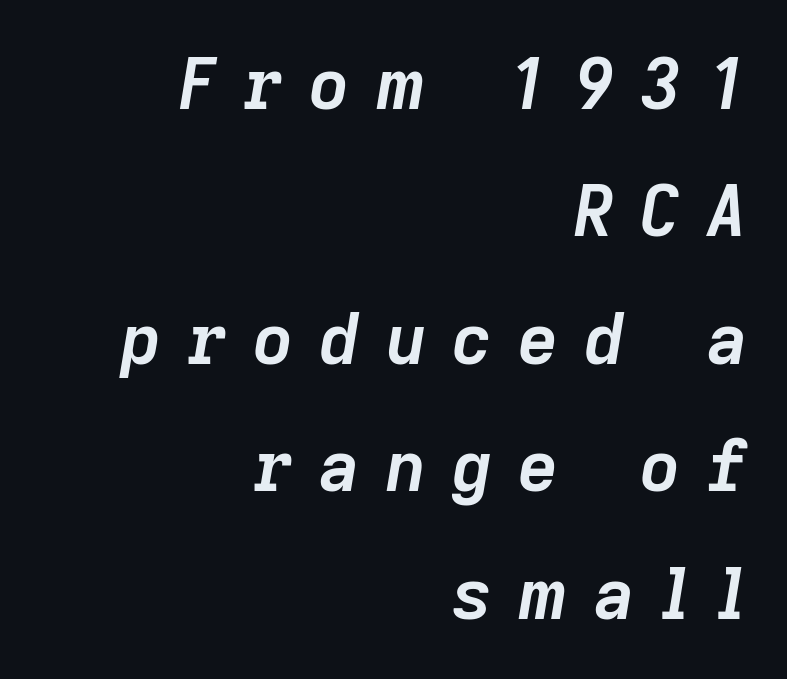
It's the slanting kind of type. The compositor pushed each line to the right boundary. Underline: absent. The letters advance in unequal steps, a hallmark of proportional type. Look at the tracking — it's clearly loosened, letters drifting apart. Heavy-handed strokes throughout: this text is bold.
